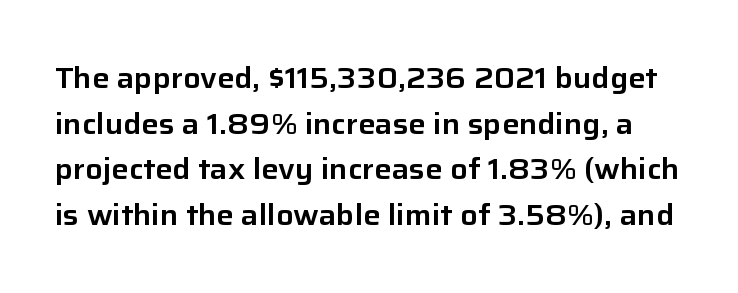
Q: Is the text italic (slanted)? A: No, it is upright.
Q: Is the typeface a serif or a sans-serif typeface? A: Sans-serif.
Q: Is the text underlined? A: No.
Q: Is the spacing between letters normal or unusually wide? A: Normal.
Q: Is the spacing between lines tight, normal or loose? A: Normal.
Q: Width (condensed, normal, or wide)? A: Normal.
Q: Stroke contrast? A: Low.
Q: x-height? A: Medium.
Q: Monospaced? A: No.
